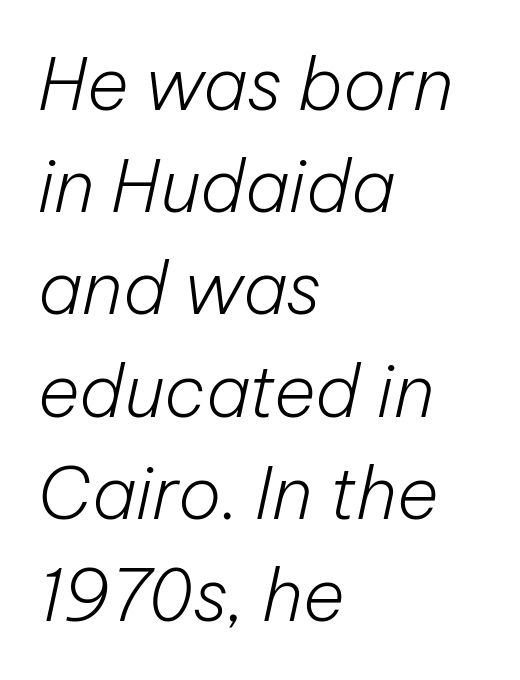
Spacing verdict: proportional, widths tailored to each character. Words float on clear page, feet unadorned. This sample uses plain, unmodified letter spacing. Think standard paragraph weight, or any step lighter than that. Reading down the column, the eye jumps a familiar distance to each next line.
